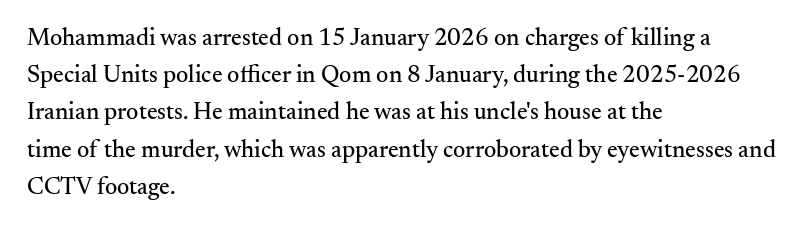
Q: Is the text italic (slanted)? A: No, it is upright.
Q: Is the text underlined? A: No.
Q: How is the paragraph aligned? A: Left-aligned.
Q: Is the spacing between letters normal or unusually wide? A: Normal.
Q: Is the spacing between lines tight, normal or loose? A: Normal.
